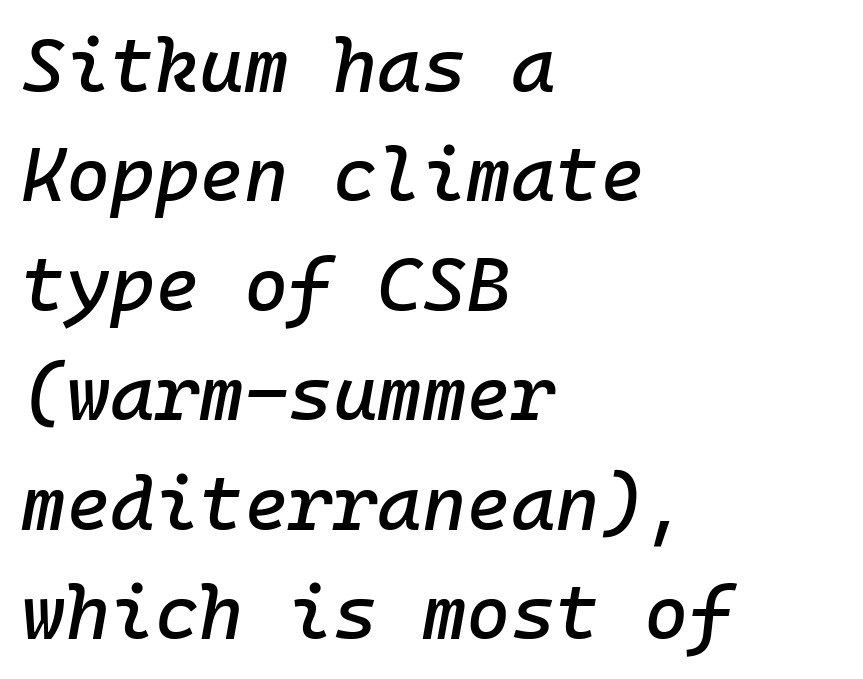
The letters sit at their default tracking, neither squeezed nor spread. This sample uses an oblique cut, with every glyph tilted off the vertical. Just letters on the line, the space beneath them empty. These lines sit exactly where default settings would place them.
